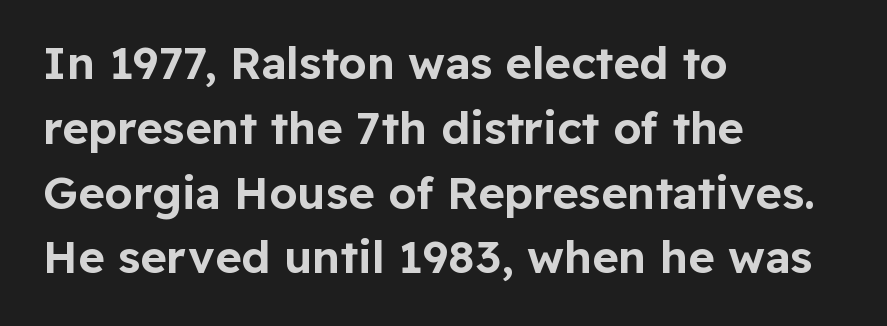
Q: Is the text italic (slanted)? A: No, it is upright.
Q: Is the typeface a serif or a sans-serif typeface? A: Sans-serif.
Q: Is the text underlined? A: No.
Q: How is the paragraph aligned? A: Left-aligned.
Q: Is the spacing between letters normal or unusually wide? A: Normal.
Q: Is the spacing between lines tight, normal or loose? A: Normal.
Q: Width (condensed, normal, or wide)? A: Normal.
Q: Stroke contrast? A: Low.
Q: x-height? A: Medium.
Q: Monospaced? A: No.
